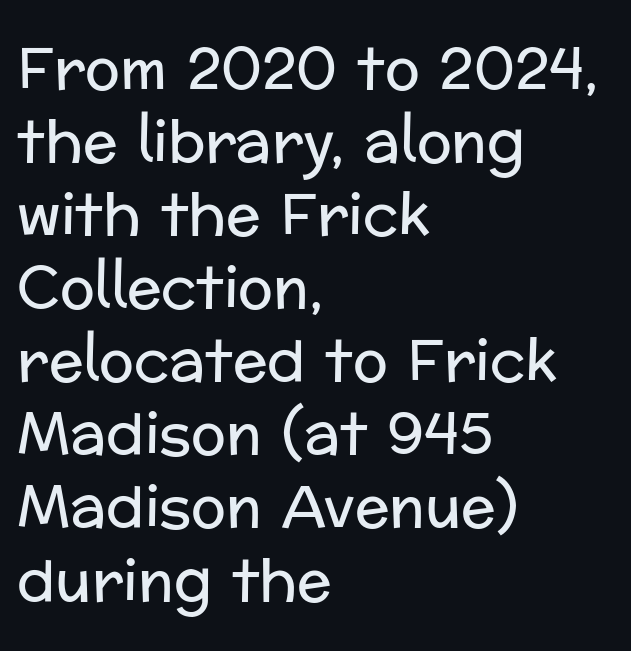
Weight: in the light-to-regular range. Check where the strokes stop: nothing finishes them off — pure sans. Only glyphs here, with clear space below each row. Evenly set lines give the paragraph a standard silhouette.
